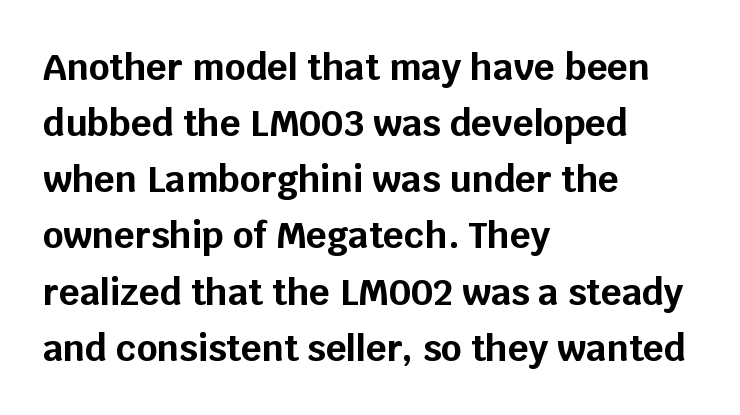
Q: Is the text bold? A: Yes.
Q: Is the text italic (slanted)? A: No, it is upright.
Q: Is the typeface a serif or a sans-serif typeface? A: Sans-serif.
Q: Is the text underlined? A: No.
Q: How is the paragraph aligned? A: Left-aligned.
Q: Is the spacing between letters normal or unusually wide? A: Normal.
Q: Is the spacing between lines tight, normal or loose? A: Normal.
Q: Width (condensed, normal, or wide)? A: Normal.
Q: Stroke contrast? A: Low.
Q: x-height? A: Large.
Q: Monospaced? A: No.
